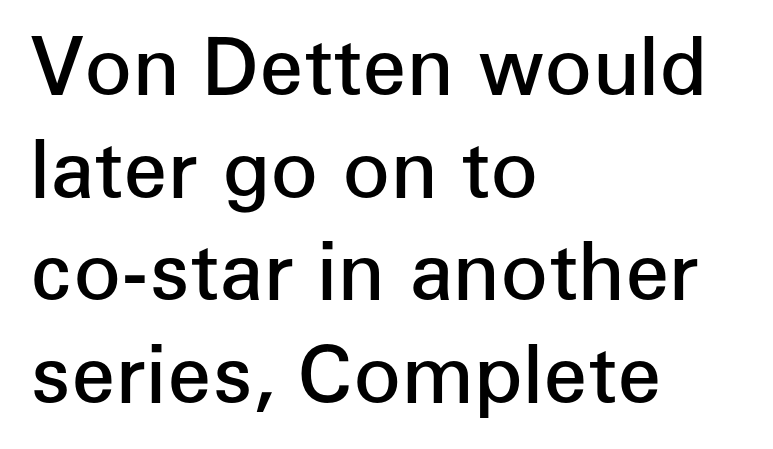
No feet cap the strokes, marking this as sans-serif type. Caption: semibold face, moderately heavy strokes. A normal amount of white space separates one row of letters from the next. Descenders are the only things crossing below the line.
